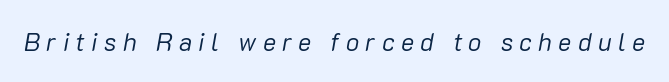
{"italic": "yes", "lean": "right", "slant_degrees": 10, "bold": "no", "underline": "no", "letter_spacing": "wide", "letter_spacing_em": 0.25, "glyph_px": 25}
